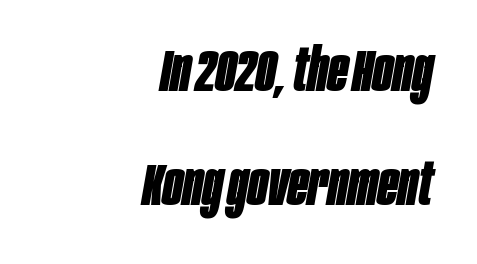
{"italic": "yes", "lean": "right", "slant_degrees": 10, "bold": "yes", "weight": "bold", "width": "condensed", "stroke_contrast": "low", "x_height": "large", "monospaced": "no", "underline": "no", "align": "right", "line_spacing": "loose", "line_spacing_ratio": 1.93, "letter_spacing": "normal", "letter_spacing_em": 0.0, "glyph_px": 59}
